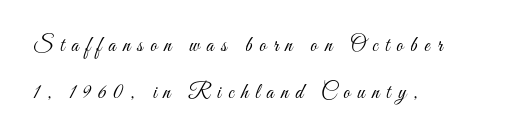
Q: Is the text bold? A: No.
Q: Is the text italic (slanted)? A: Yes.
Q: Is the text underlined? A: No.
Q: How is the paragraph aligned? A: Left-aligned.
Q: Is the spacing between letters normal or unusually wide? A: Unusually wide.
Q: Is the spacing between lines tight, normal or loose? A: Loose.
